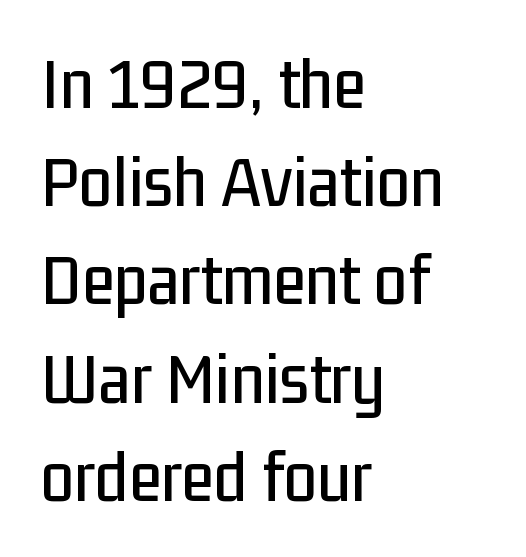
Q: Is the text italic (slanted)? A: No, it is upright.
Q: Is the typeface a serif or a sans-serif typeface? A: Sans-serif.
Q: Is the text underlined? A: No.
Q: How is the paragraph aligned? A: Left-aligned.
Q: Is the spacing between letters normal or unusually wide? A: Normal.
Q: Is the spacing between lines tight, normal or loose? A: Normal.
Q: Width (condensed, normal, or wide)? A: Condensed.
Q: Stroke contrast? A: Low.
Q: x-height? A: Medium.
Q: Monospaced? A: No.
